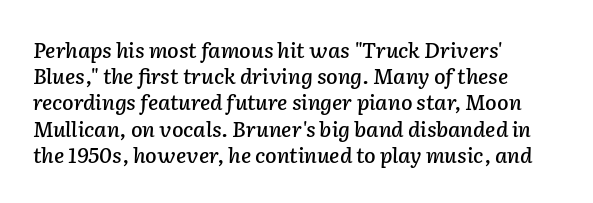
Q: Is the text italic (slanted)? A: Yes, it leans right by about 2 degrees.
Q: Is the text underlined? A: No.
Q: How is the paragraph aligned? A: Left-aligned.
Q: Is the spacing between letters normal or unusually wide? A: Normal.
Q: Is the spacing between lines tight, normal or loose? A: Normal.
